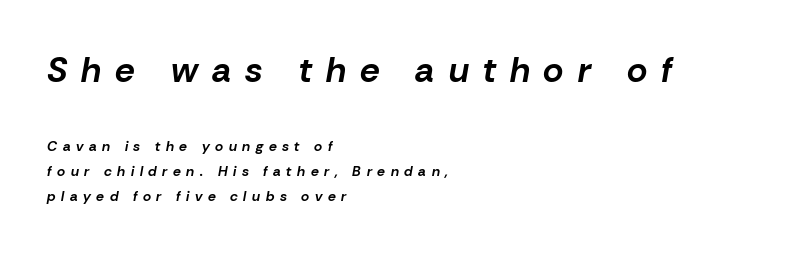
Q: Is the text bold? A: Yes.
Q: Is the text italic (slanted)? A: Yes, it leans right by about 10 degrees.
Q: Is the text underlined? A: No.
Q: How is the paragraph aligned? A: Left-aligned.
Q: Is the spacing between letters normal or unusually wide? A: Unusually wide.
Q: Which block of text is set in a larger size, the first (top) or the second (bottom)? A: The first (top) one.
Q: Width (condensed, normal, or wide)? A: Normal.
Q: Stroke contrast? A: Low.
Q: x-height? A: Medium.
Q: Monospaced? A: No.
